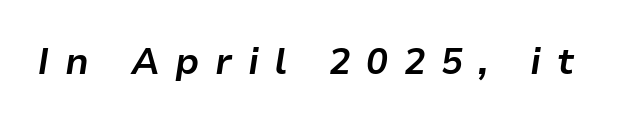
{"italic": "yes", "lean": "right", "slant_degrees": 9, "bold": "yes", "weight": "bold", "width": "normal", "stroke_contrast": "low", "x_height": "medium", "monospaced": "no", "underline": "no", "letter_spacing": "wide", "letter_spacing_em": 0.43, "glyph_px": 36}
